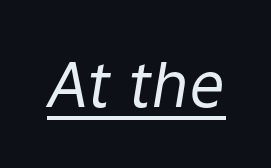
The image shows 62 px regular-weight type, italic (leaning right); set normal letter spacing, underlined; low stroke contrast and a medium x-height.
